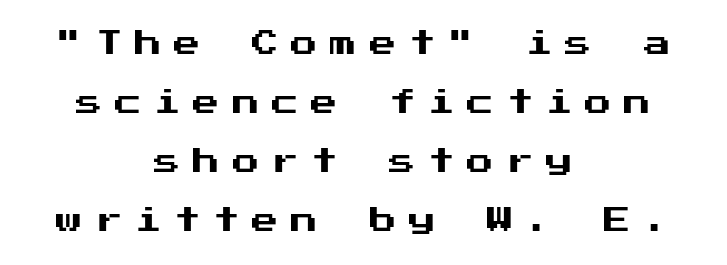
{"italic": "no", "underline": "no", "align": "center", "line_spacing": "loose", "line_spacing_ratio": 2.19, "letter_spacing": "wide", "letter_spacing_em": 0.45, "glyph_px": 27}
